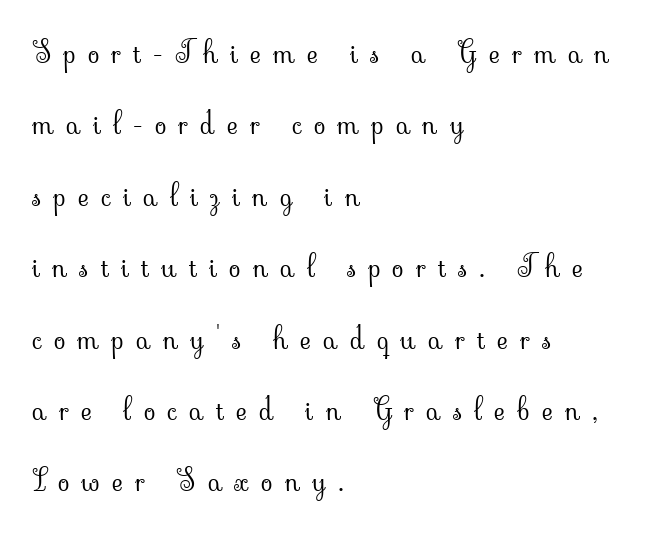
Q: Is the text bold? A: No.
Q: Is the text italic (slanted)? A: No, it is upright.
Q: Is the typeface a serif or a sans-serif typeface? A: Serif.
Q: Is the text underlined? A: No.
Q: How is the paragraph aligned? A: Left-aligned.
Q: Is the spacing between letters normal or unusually wide? A: Unusually wide.
Q: Is the spacing between lines tight, normal or loose? A: Loose.
Q: Width (condensed, normal, or wide)? A: Normal.
Q: Stroke contrast? A: Low.
Q: x-height? A: Small.
Q: Monospaced? A: No.
